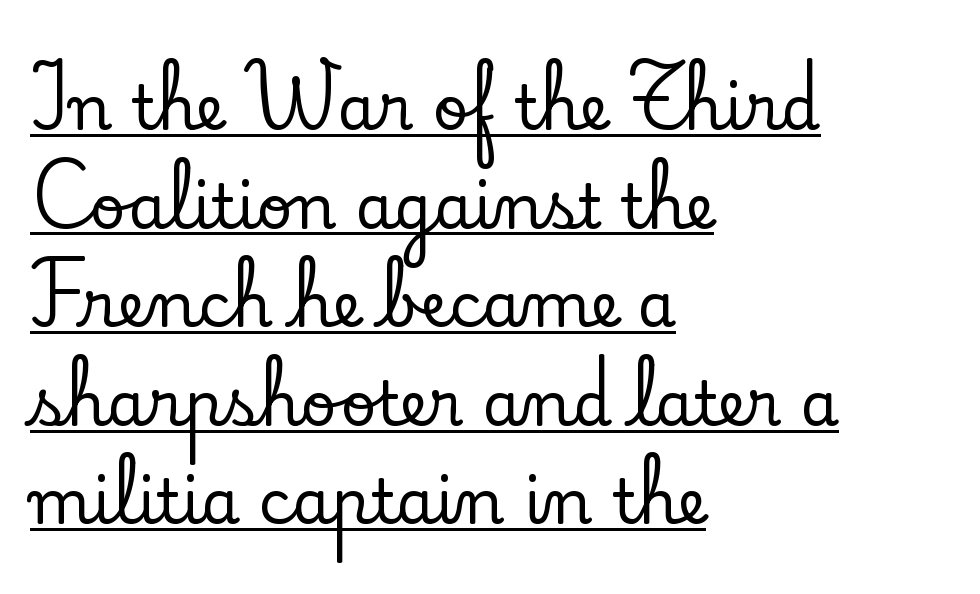
{"serif": "yes", "italic": "no", "width": "normal", "stroke_contrast": "low", "x_height": "small", "monospaced": "no", "underline": "yes", "align": "left", "line_spacing": "normal", "line_spacing_ratio": 1.59, "letter_spacing": "normal", "letter_spacing_em": 0.0, "glyph_px": 62}
